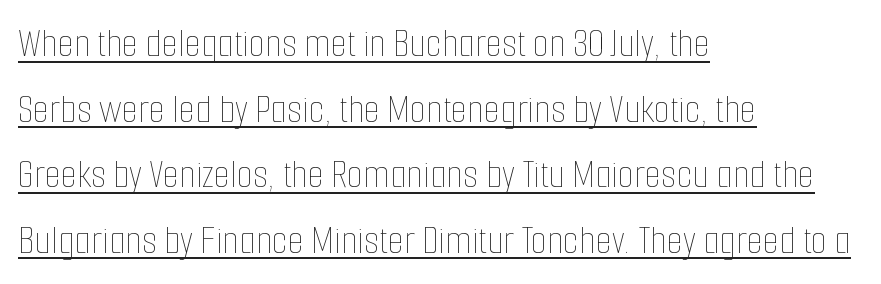
Q: Is the text bold? A: No.
Q: Is the text italic (slanted)? A: No, it is upright.
Q: Is the text underlined? A: Yes.
Q: How is the paragraph aligned? A: Left-aligned.
Q: Is the spacing between letters normal or unusually wide? A: Normal.
Q: Is the spacing between lines tight, normal or loose? A: Normal.
Q: Width (condensed, normal, or wide)? A: Condensed.
Q: Stroke contrast? A: Low.
Q: x-height? A: Medium.
Q: Monospaced? A: No.
